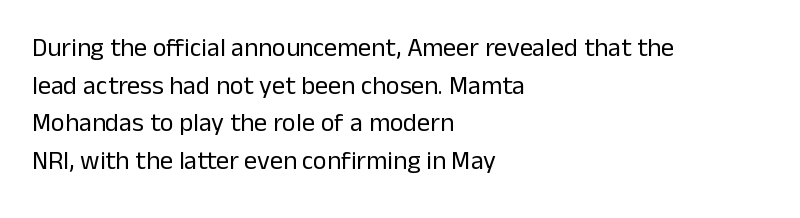
{"italic": "no", "bold": "no", "underline": "no", "align": "left", "line_spacing": "normal", "line_spacing_ratio": 1.45, "letter_spacing": "normal", "letter_spacing_em": 0.0, "glyph_px": 26}
